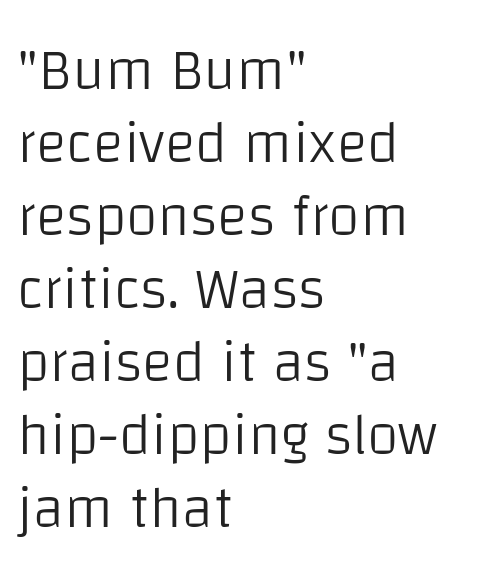
A typesetter would mark this as roman, not italic. Line beginnings align vertically; line endings do not. Font category for this specimen: sans-serif. Heaviness? Minimal to ordinary, like unemphasized prose.
